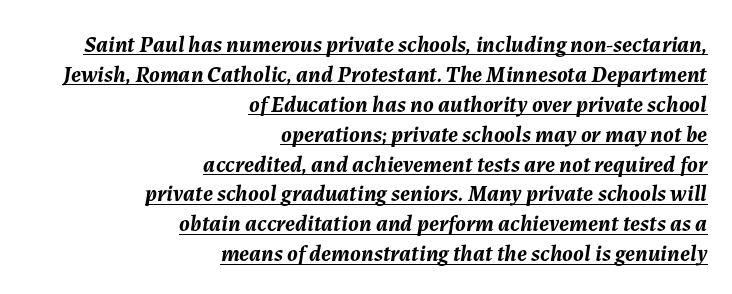
Q: Is the text bold? A: Yes.
Q: Is the text italic (slanted)? A: Yes, it leans right by about 7 degrees.
Q: Is the text underlined? A: Yes.
Q: How is the paragraph aligned? A: Right-aligned.
Q: Is the spacing between letters normal or unusually wide? A: Normal.
Q: Is the spacing between lines tight, normal or loose? A: Normal.
